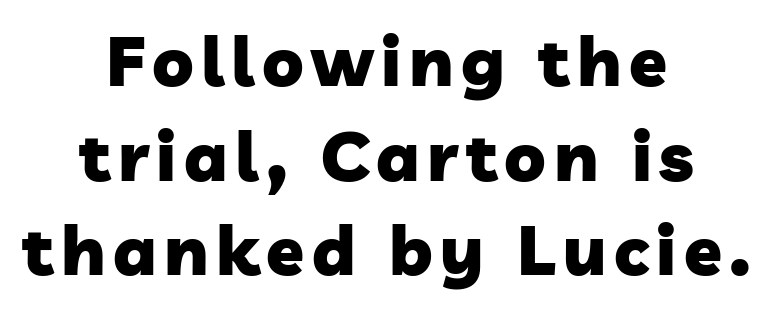
The image shows 69 px heavy sans-serif type; set centered, normal line spacing (1.37x), not underlined; low stroke contrast and a medium x-height.
